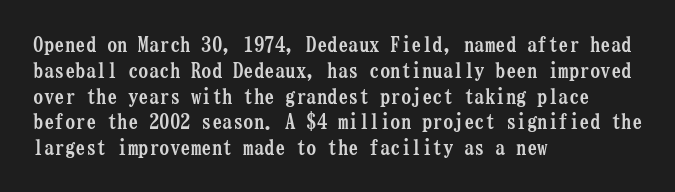
The letters stand upright; this is a roman face. Every row of glyphs begins at an identical x-position on the left. Between one letter and the next there's only the usual sliver of space. Caption: bold face, heavy strokes.
